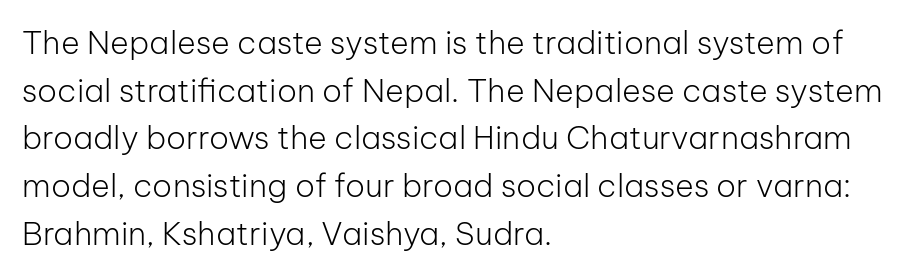
{"serif": "no", "italic": "no", "bold": "no", "weight": "light", "width": "normal", "stroke_contrast": "low", "x_height": "medium", "monospaced": "no", "underline": "no", "align": "left", "line_spacing": "normal", "line_spacing_ratio": 1.49, "letter_spacing": "normal", "letter_spacing_em": 0.0, "glyph_px": 32}
